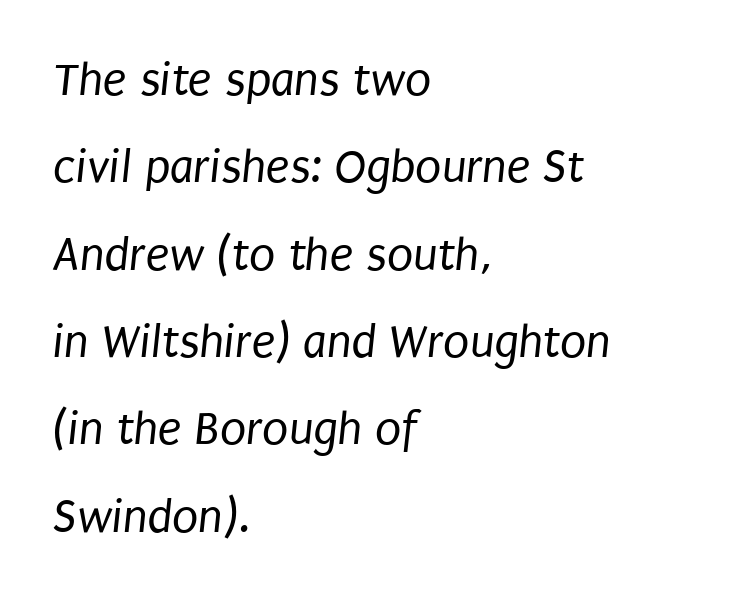
The image shows 48 px regular-weight, condensed sans-serif type; set left-aligned, line spacing 1.82x, normal letter spacing, not underlined; low stroke contrast and a large x-height.
